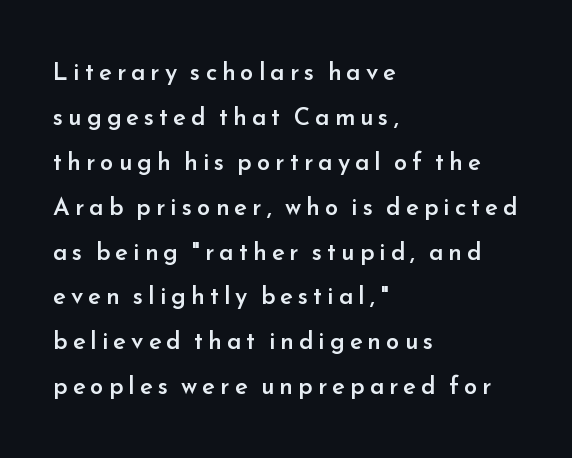
Summary of weight: moderately heavy, a semibold. Look at the tracking — it's clearly loosened, letters drifting apart. This sample uses an upright cut, with every glyph sitting square on the baseline. Beneath every word, the page is bare.
